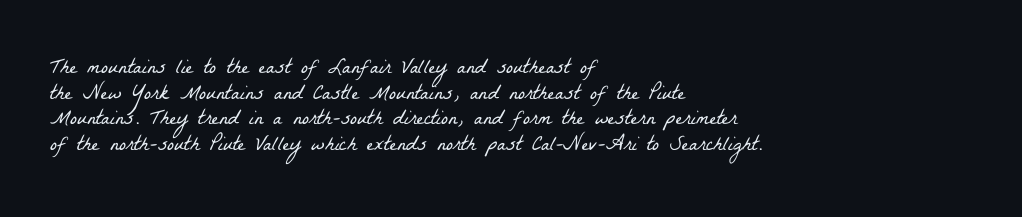
Q: Is the text bold? A: No.
Q: Is the text underlined? A: No.
Q: How is the paragraph aligned? A: Left-aligned.
Q: Is the spacing between letters normal or unusually wide? A: Normal.
